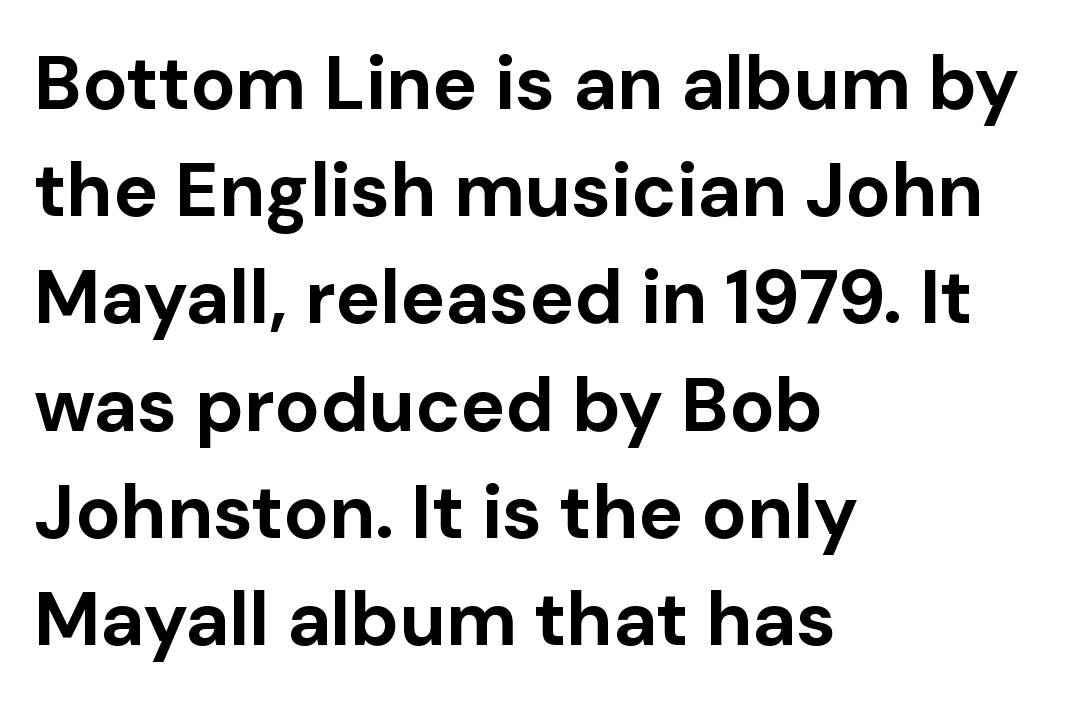
Any mark beneath the type? The region is blank. The rendering uses a moderate line-height, typical for paragraphs. Is the block centered? No — it sits flush against the left margin. Rendered with straight, roman letterforms.
